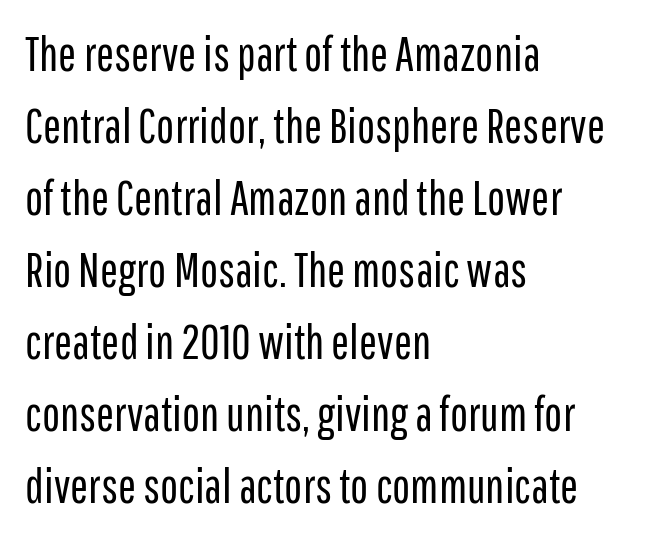
{"serif": "no", "italic": "no", "bold": "no", "weight": "regular", "width": "condensed", "stroke_contrast": "low", "x_height": "medium", "monospaced": "no", "underline": "no", "align": "left", "line_spacing": "normal", "line_spacing_ratio": 1.5, "letter_spacing": "normal", "letter_spacing_em": 0.0, "glyph_px": 48}
